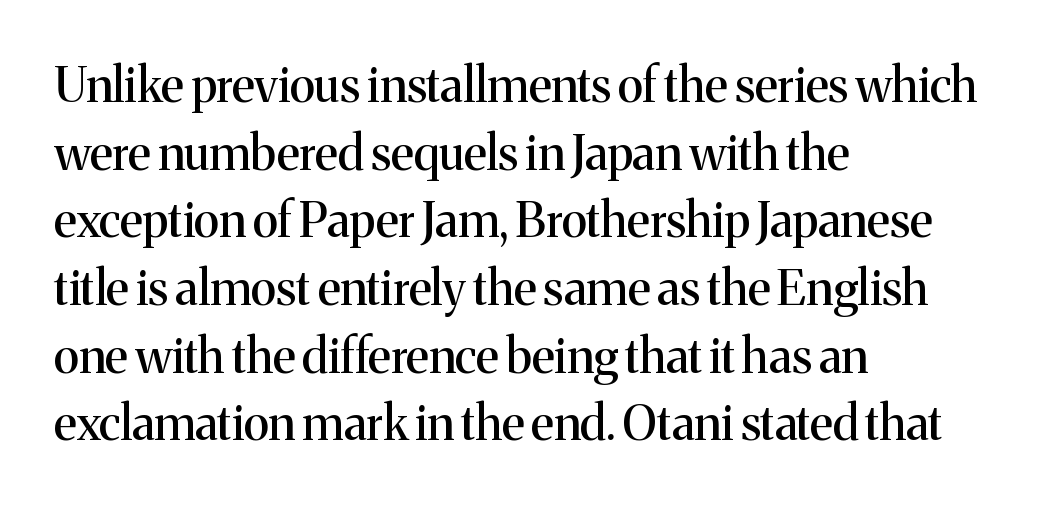
Rule under the text: the space is simply empty. The characters display serif detailing at their extremities. The line texture is even and compact thanks to regular tracking. The letters advance in unequal steps, a hallmark of proportional type. Horizontal alignment here is leftward, the default for most running prose.
